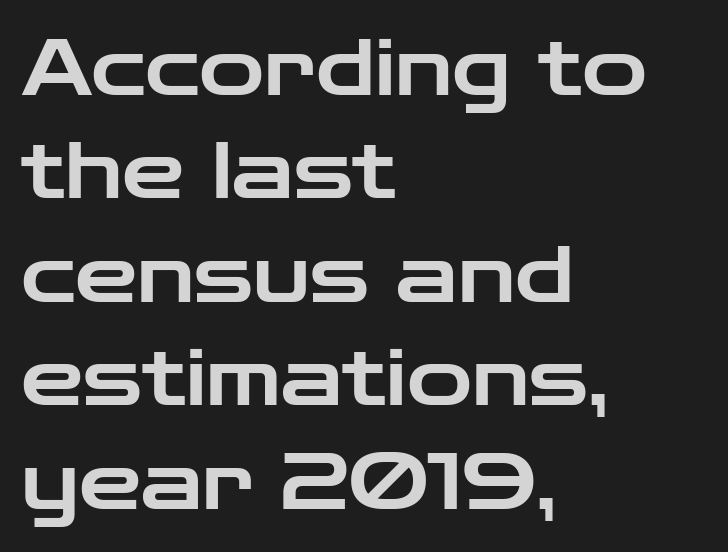
The setting favours the left margin, as ordinary paragraphs usually do. You could call the tracking neutral — neither tight nor loose. Glance below the letters and you will spot only blank space. The glyphs in this specimen are sans serif. In terms of posture, this sample is upright. Here the designer chose a conventional face with non-uniform glyph widths.
